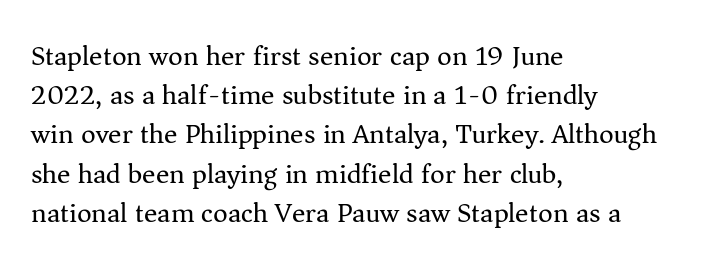
{"serif": "yes", "italic": "no", "bold": "no", "weight": "regular", "width": "normal", "stroke_contrast": "medium", "x_height": "medium", "monospaced": "no", "underline": "no", "align": "left", "line_spacing": "normal", "line_spacing_ratio": 1.4, "letter_spacing": "normal", "letter_spacing_em": 0.0, "glyph_px": 28}
